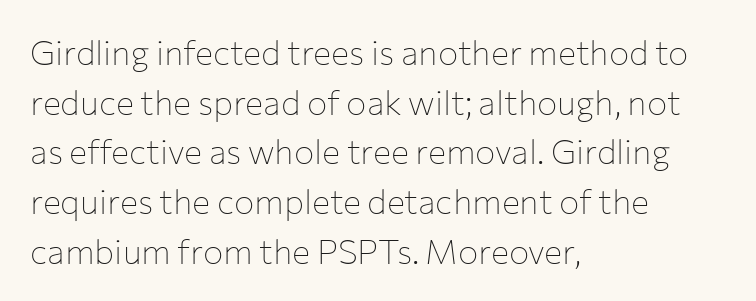
Descender tails drop into unmarked territory. Check where the strokes stop: nothing finishes them off — pure sans. The letters look calm and open, with moderate or lighter stems. A classic flush-left, rag-right setting is used for this passage. Honestly, the letter spacing is just normal — you wouldn't notice it.
